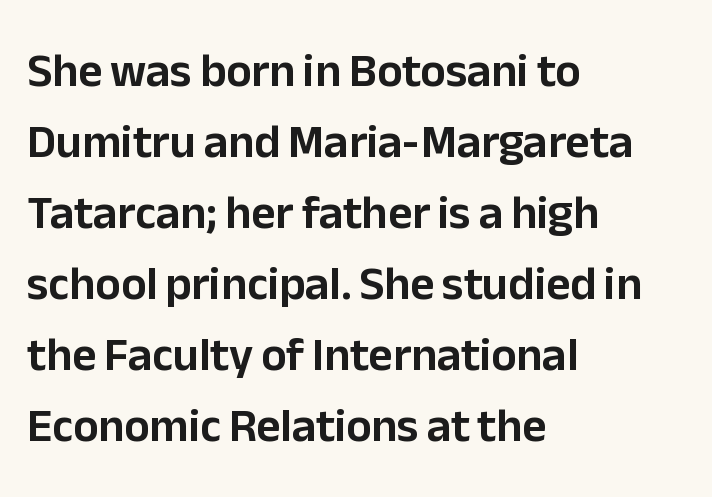
{"serif": "no", "italic": "no", "width": "normal", "stroke_contrast": "low", "x_height": "medium", "monospaced": "no", "underline": "no", "align": "left", "line_spacing": "normal", "line_spacing_ratio": 1.51, "letter_spacing": "normal", "letter_spacing_em": 0.0, "glyph_px": 47}
